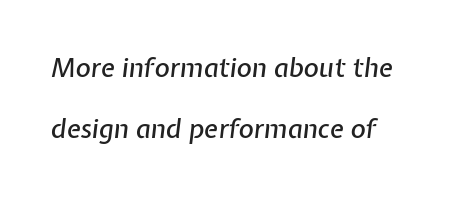
{"italic": "yes", "lean": "right", "slant_degrees": 7, "underline": "no", "line_spacing": "loose", "line_spacing_ratio": 2.36, "letter_spacing": "normal", "letter_spacing_em": 0.0, "glyph_px": 26}
